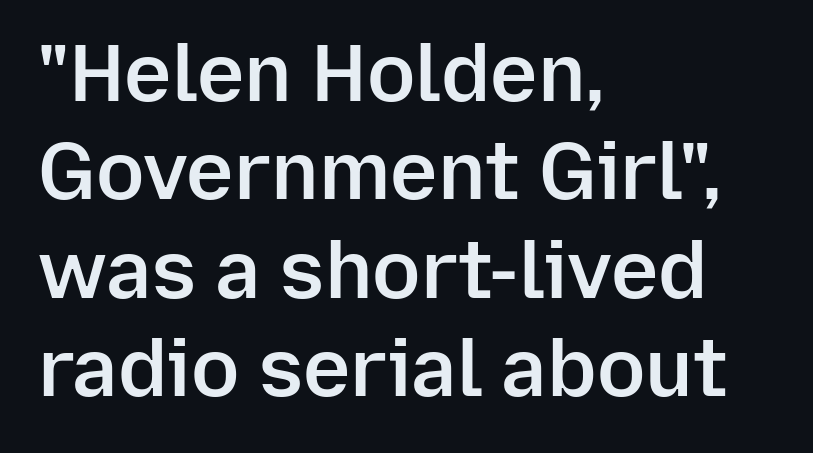
The image shows 80 px semibold sans-serif type, upright; set left-aligned, line spacing 1.23x, normal letter spacing, not underlined; low stroke contrast and a medium x-height.
